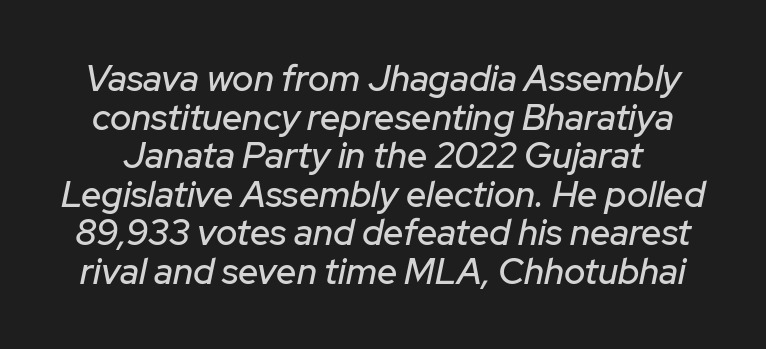
The image shows 36 px text type, italic (leaning right); set tight line spacing (1.07x), normal letter spacing, not underlined; low stroke contrast and a medium x-height.
